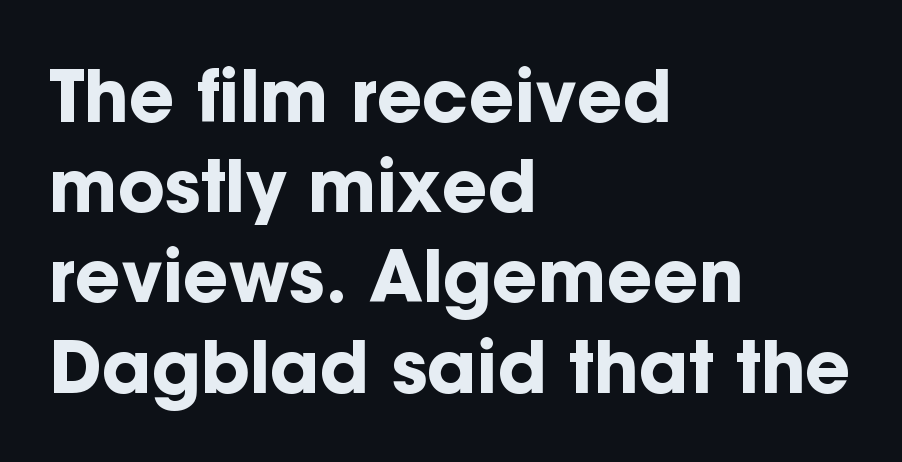
Q: Is the text bold? A: Yes.
Q: Is the text italic (slanted)? A: No, it is upright.
Q: Is the typeface a serif or a sans-serif typeface? A: Sans-serif.
Q: Is the text underlined? A: No.
Q: How is the paragraph aligned? A: Left-aligned.
Q: Is the spacing between letters normal or unusually wide? A: Normal.
Q: Is the spacing between lines tight, normal or loose? A: Normal.
Q: Width (condensed, normal, or wide)? A: Normal.
Q: Stroke contrast? A: Low.
Q: x-height? A: Medium.
Q: Monospaced? A: No.
